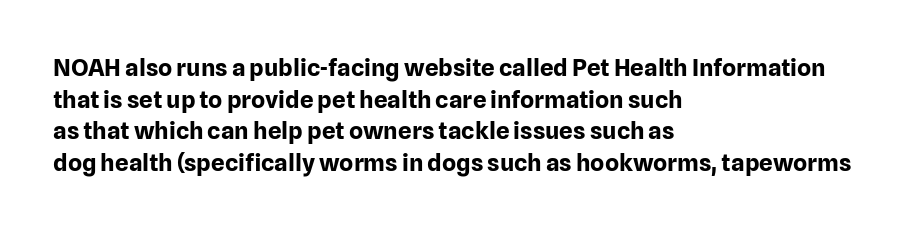
Q: Is the text bold? A: Yes.
Q: Is the text italic (slanted)? A: No, it is upright.
Q: Is the text underlined? A: No.
Q: How is the paragraph aligned? A: Left-aligned.
Q: Is the spacing between letters normal or unusually wide? A: Normal.
Q: Is the spacing between lines tight, normal or loose? A: Normal.
